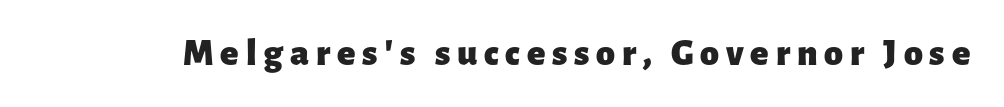
The image shows 38 px heavy sans-serif type, upright; set not underlined; low stroke contrast and a medium x-height.
